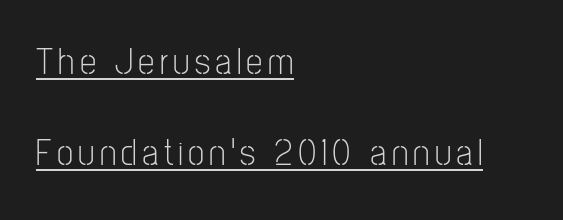
The image shows 37 px light, condensed sans-serif type, upright; set left-aligned, loose line spacing (2.47x), underlined; low stroke contrast and a medium x-height.
